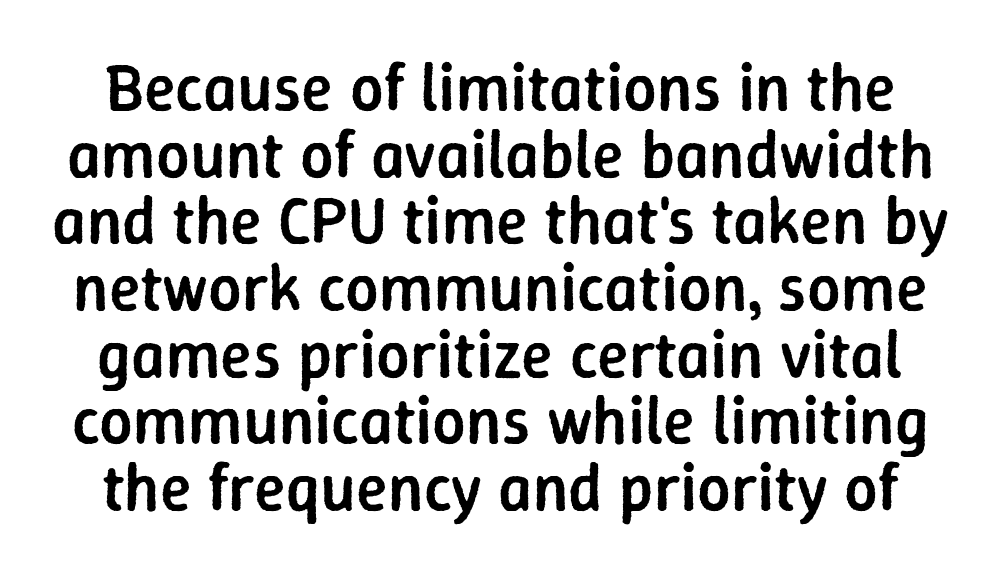
Q: Is the text bold? A: Semi-bold.
Q: Is the text italic (slanted)? A: No, it is upright.
Q: Is the typeface a serif or a sans-serif typeface? A: Sans-serif.
Q: Is the text underlined? A: No.
Q: Is the spacing between letters normal or unusually wide? A: Normal.
Q: Is the spacing between lines tight, normal or loose? A: Tight.
Q: Width (condensed, normal, or wide)? A: Normal.
Q: Stroke contrast? A: Low.
Q: x-height? A: Medium.
Q: Monospaced? A: No.
